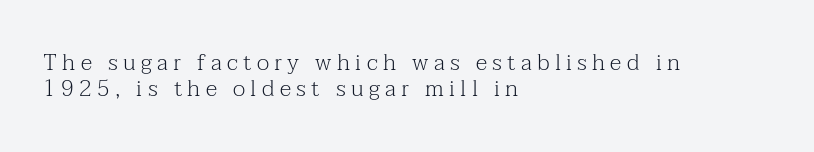
The image shows 23 px text type, upright; set left-aligned, tight line spacing (1.12x), unusually wide letter spacing (+0.23 em), not underlined.
